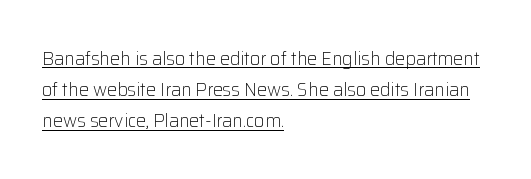
{"italic": "no", "bold": "no", "underline": "yes", "align": "left", "line_spacing": "normal", "line_spacing_ratio": 1.56, "letter_spacing": "normal", "letter_spacing_em": 0.0, "glyph_px": 20}
